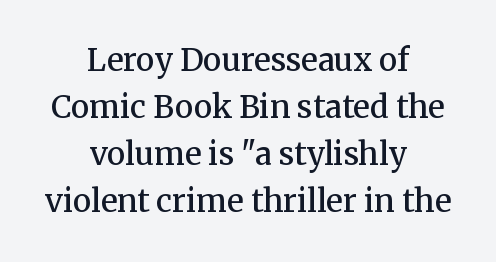
The image shows 31 px semibold serif type, upright; set centered, normal line spacing (1.52x), normal letter spacing, not underlined; medium stroke contrast and a medium x-height.
